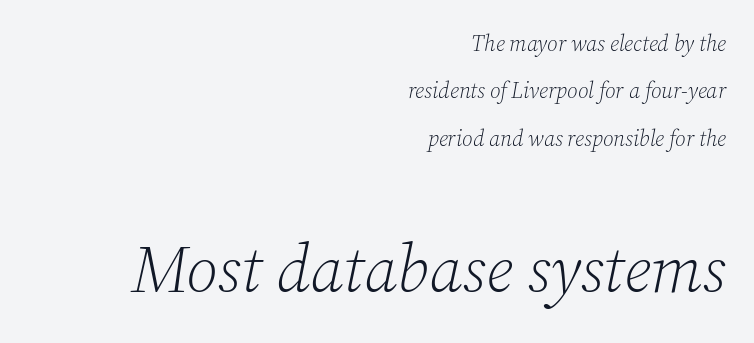
The image shows 66 px light serif type, italic (leaning right); set right-aligned, loose line spacing (2.15x), normal letter spacing, not underlined; the second (bottom) block is 3.0x larger; low stroke contrast and a medium x-height.
